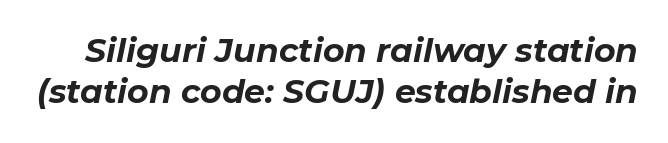
The image shows 33 px bold type, italic (leaning right); set normal line spacing (1.25x), normal letter spacing, not underlined; low stroke contrast and a medium x-height.
